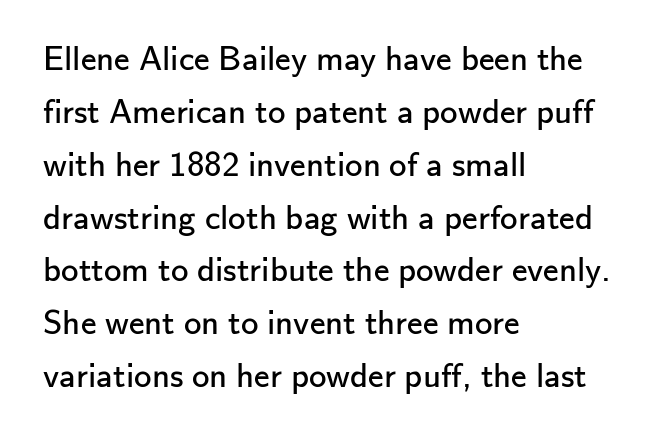
Posture: vertical. The paragraph shown leans on its left margin. This sample has the flowing, uneven cadence of proportional lettering. The characters display no serif detailing; their extremities are plain.
